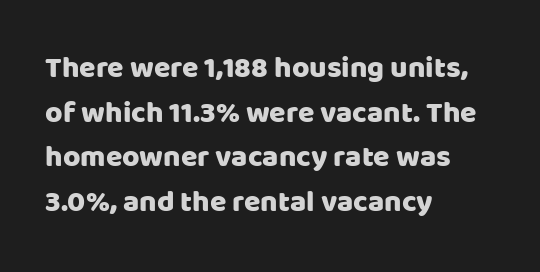
The image shows 30 px sans-serif type, upright; set left-aligned, normal line spacing (1.49x), normal letter spacing, not underlined; low stroke contrast and a large x-height.
